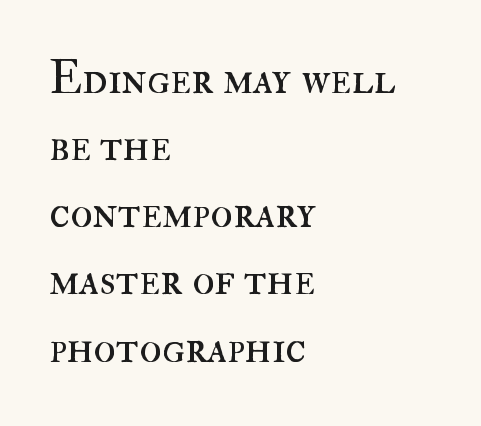
The image shows 46 px regular-weight type, upright; set left-aligned, normal line spacing (1.46x), normal letter spacing, not underlined; high stroke contrast and a small x-height.
